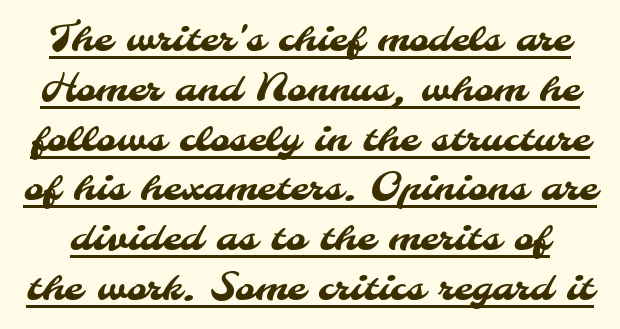
Q: Is the typeface a serif or a sans-serif typeface? A: Sans-serif.
Q: Is the text underlined? A: Yes.
Q: Is the spacing between letters normal or unusually wide? A: Normal.
Q: Is the spacing between lines tight, normal or loose? A: Normal.
Q: Width (condensed, normal, or wide)? A: Normal.
Q: Stroke contrast? A: Medium.
Q: x-height? A: Small.
Q: Monospaced? A: No.
